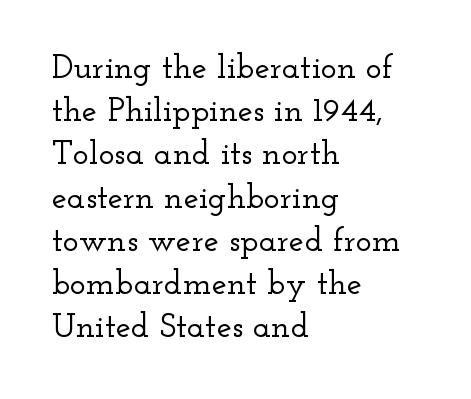
Horizontal alignment here is leftward, the default for most running prose. Students, note that the glyphs here touch the page at normal intervals. Descender tails drop into unmarked territory. If you drew a line through each stem, it would be perfectly vertical. Small tapered or slab feet sit at the stroke ends, so this counts as serif. Looks like regular typesetting: each glyph gets only the width it needs.
